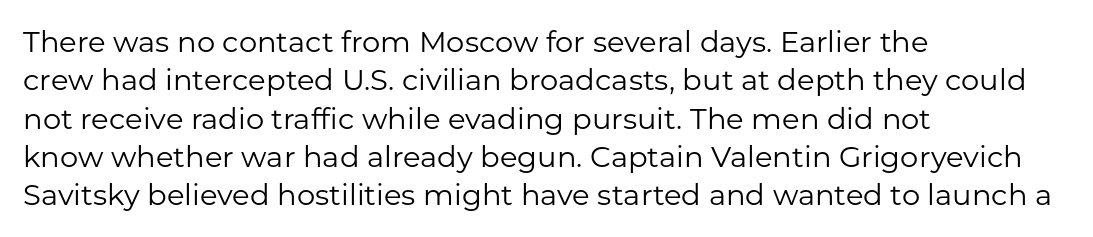
Each line starts at the same left margin while the right side varies. Letters rest on an invisible, unmarked baseline. Does extra space separate the letters? No, they use regular spacing. A typesetter would call this leading conventional body-copy spacing.
